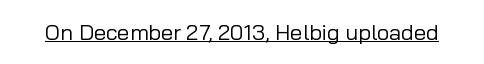
The image shows 22 px text type, upright; set normal letter spacing, underlined.
